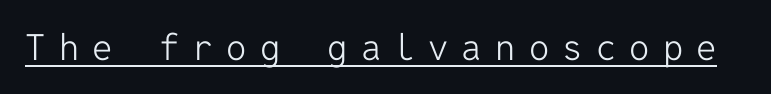
The image shows 36 px light sans-serif type, upright, monospaced; set unusually wide letter spacing (+0.37 em), underlined; low stroke contrast and a medium x-height.
